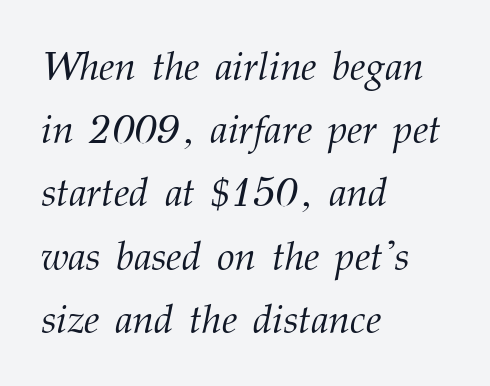
Q: Is the text bold? A: No.
Q: Is the text italic (slanted)? A: Yes, it leans right by about 12 degrees.
Q: Is the typeface a serif or a sans-serif typeface? A: Serif.
Q: Is the text underlined? A: No.
Q: How is the paragraph aligned? A: Left-aligned.
Q: Is the spacing between letters normal or unusually wide? A: Normal.
Q: Is the spacing between lines tight, normal or loose? A: Normal.
Q: Width (condensed, normal, or wide)? A: Normal.
Q: Stroke contrast? A: Medium.
Q: x-height? A: Medium.
Q: Monospaced? A: No.
